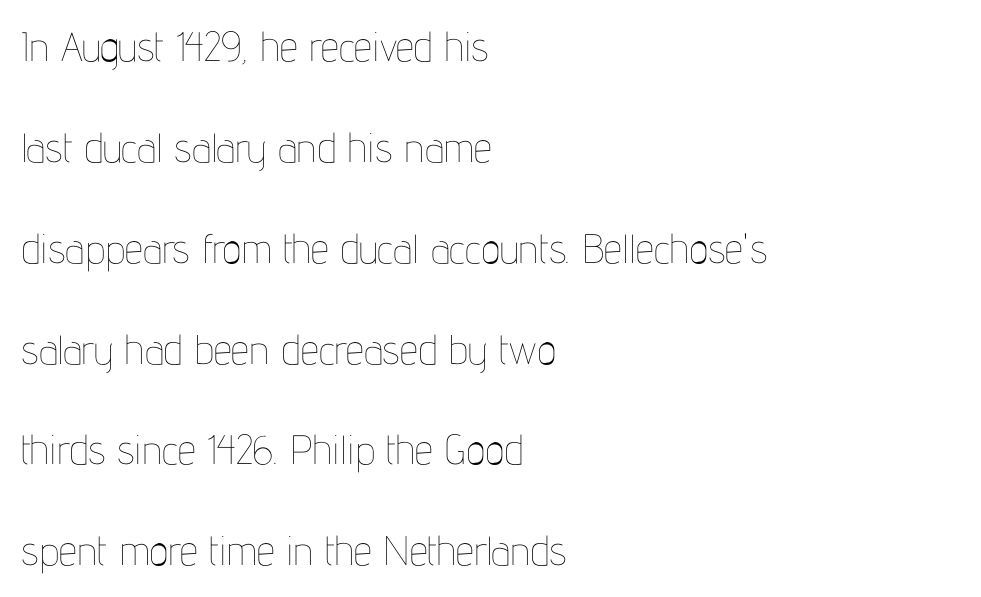
{"italic": "no", "bold": "no", "weight": "thin", "width": "condensed", "stroke_contrast": "low", "x_height": "medium", "monospaced": "no", "underline": "no", "align": "left", "line_spacing": "loose", "line_spacing_ratio": 2.46, "letter_spacing": "normal", "letter_spacing_em": 0.0, "glyph_px": 41}
